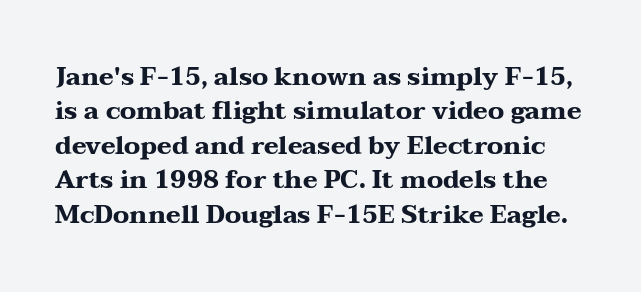
Q: Is the text bold? A: Yes.
Q: Is the text italic (slanted)? A: No, it is upright.
Q: Is the text underlined? A: No.
Q: Is the spacing between letters normal or unusually wide? A: Normal.
Q: Is the spacing between lines tight, normal or loose? A: Normal.
